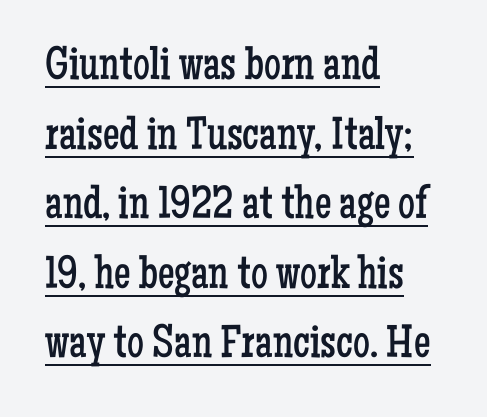
{"serif": "yes", "italic": "no", "bold": "no", "weight": "regular", "width": "condensed", "stroke_contrast": "low", "x_height": "medium", "monospaced": "no", "underline": "yes", "align": "left", "line_spacing": "normal", "line_spacing_ratio": 1.48, "letter_spacing": "normal", "letter_spacing_em": 0.0, "glyph_px": 47}
